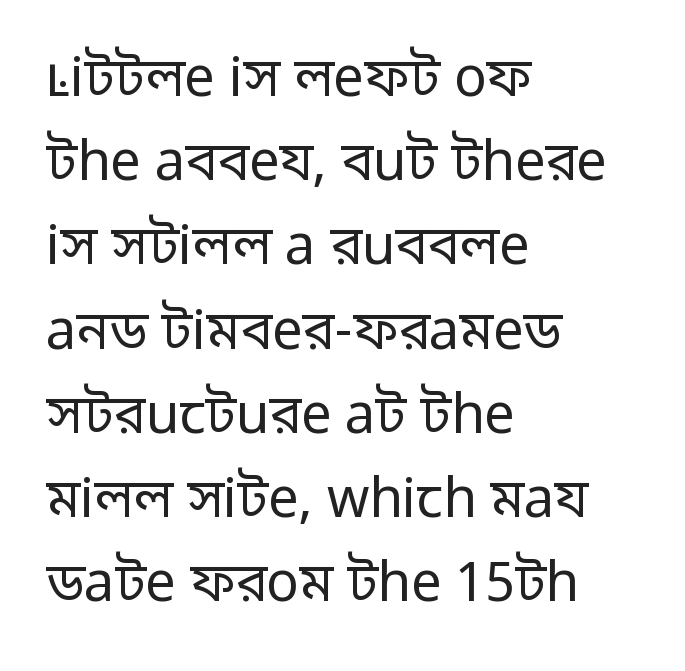
The image shows 54 px regular-weight sans-serif type, upright; set left-aligned, normal line spacing (1.56x), normal letter spacing, not underlined; low stroke contrast and a medium x-height.
